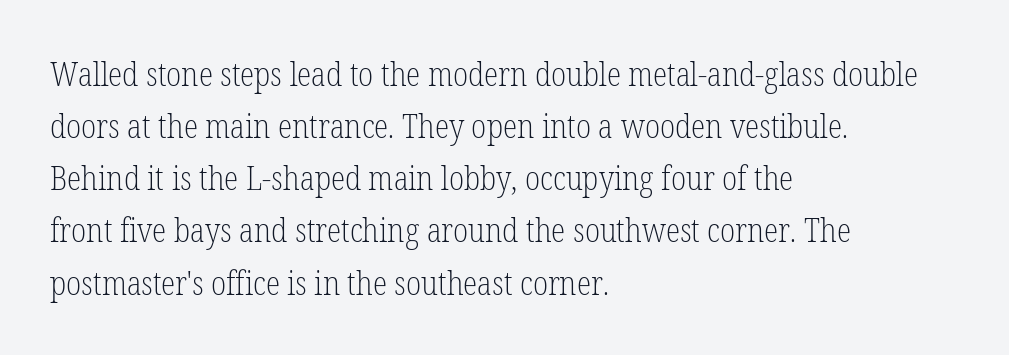
Underlining? Definitely not there. Reading down the column, the eye jumps a familiar distance to each next line. These lines stack with their left ends in a neat column. When letters stand straight like this, we call the style roman or upright. You could call the tracking neutral — neither tight nor loose.
